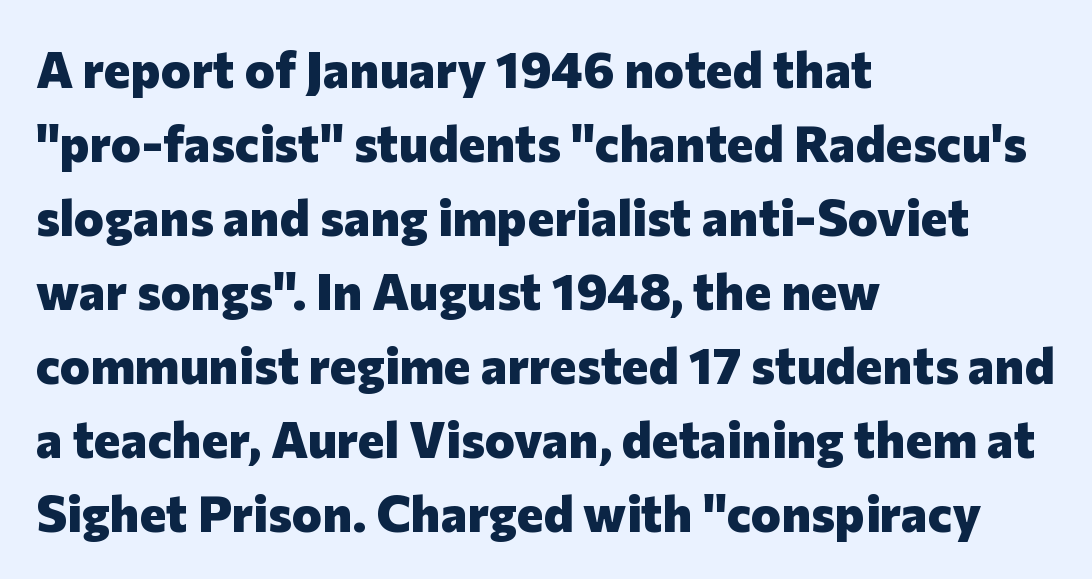
Q: Is the text bold? A: Yes.
Q: Is the text italic (slanted)? A: No, it is upright.
Q: Is the typeface a serif or a sans-serif typeface? A: Sans-serif.
Q: Is the text underlined? A: No.
Q: How is the paragraph aligned? A: Left-aligned.
Q: Is the spacing between letters normal or unusually wide? A: Normal.
Q: Is the spacing between lines tight, normal or loose? A: Normal.
Q: Width (condensed, normal, or wide)? A: Normal.
Q: Stroke contrast? A: Low.
Q: x-height? A: Medium.
Q: Monospaced? A: No.
